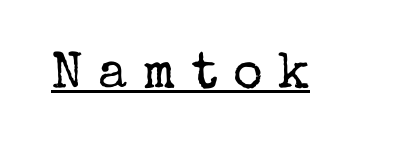
Q: Is the text bold? A: No.
Q: Is the text italic (slanted)? A: No, it is upright.
Q: Is the typeface a serif or a sans-serif typeface? A: Serif.
Q: Is the text underlined? A: Yes.
Q: Is the spacing between letters normal or unusually wide? A: Unusually wide.
Q: Width (condensed, normal, or wide)? A: Normal.
Q: Stroke contrast? A: Low.
Q: x-height? A: Medium.
Q: Monospaced? A: No.
